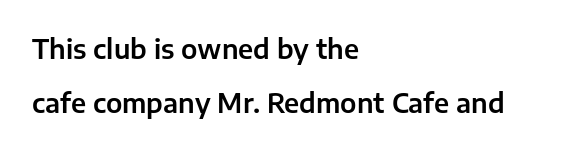
Q: Is the text italic (slanted)? A: No, it is upright.
Q: Is the text underlined? A: No.
Q: How is the paragraph aligned? A: Left-aligned.
Q: Is the spacing between letters normal or unusually wide? A: Normal.
Q: Is the spacing between lines tight, normal or loose? A: Loose.
